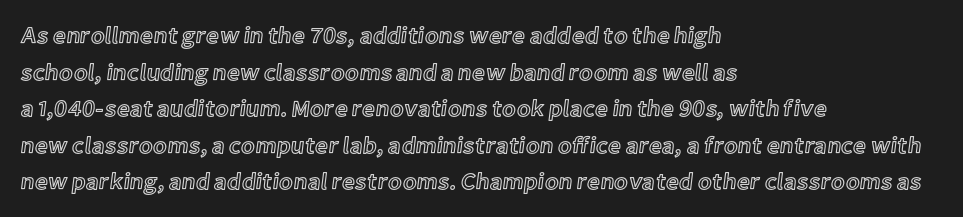
Q: Is the text italic (slanted)? A: Yes.
Q: Is the text underlined? A: No.
Q: How is the paragraph aligned? A: Left-aligned.
Q: Is the spacing between letters normal or unusually wide? A: Normal.
Q: Is the spacing between lines tight, normal or loose? A: Normal.
